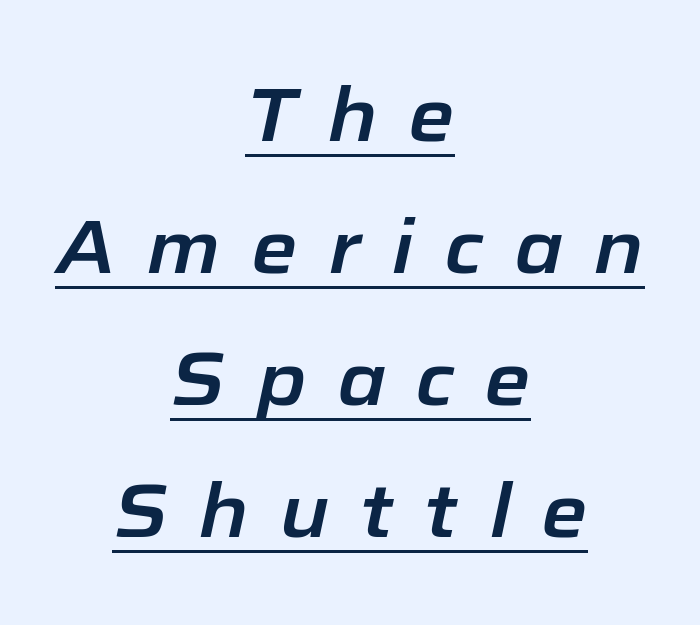
{"italic": "yes", "lean": "right", "slant_degrees": 12, "width": "normal", "stroke_contrast": "low", "x_height": "medium", "monospaced": "no", "underline": "yes", "align": "center", "line_spacing_ratio": 1.76, "letter_spacing": "wide", "letter_spacing_em": 0.41, "glyph_px": 75}
